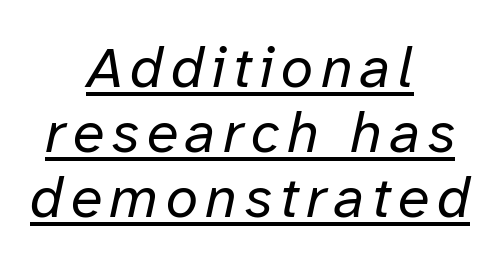
The lines in this sample share a center point and differ in where they start and stop. Has an underline been added? It has. These glyphs show unthickened strokes, regular width or finer. Varying glyph widths throughout — classic text-font behaviour.
